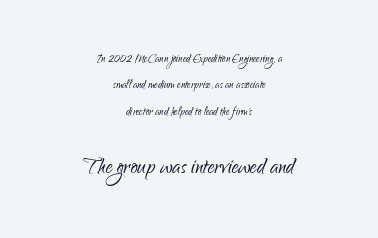
Horizontal alignment here is central, giving a formal, balanced look. The letters look calm and open, with moderate or lighter stems. A typesetter would call this zero additional tracking. The string is rendered with underlining switched off.
